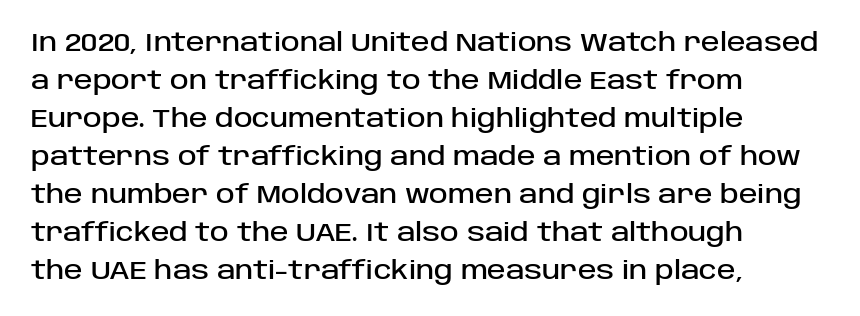
Plain, unruled lines of type. Each word holds together tightly as a unit, with standard inter-letter gaps. Every row of glyphs begins at an identical x-position on the left. Leading matches the norm, producing a regular column.
